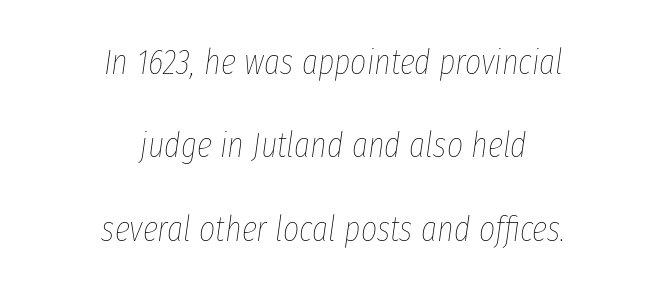
Q: Is the text bold? A: No.
Q: Is the text italic (slanted)? A: Yes, it leans right by about 8 degrees.
Q: Is the text underlined? A: No.
Q: How is the paragraph aligned? A: Centered.
Q: Is the spacing between letters normal or unusually wide? A: Normal.
Q: Is the spacing between lines tight, normal or loose? A: Loose.
Q: Width (condensed, normal, or wide)? A: Condensed.
Q: Stroke contrast? A: Low.
Q: x-height? A: Medium.
Q: Monospaced? A: No.
